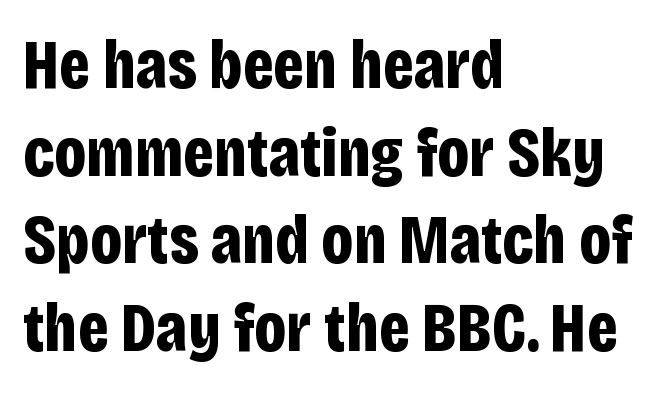
Horizontal bands of white between lines are of average thickness. Each row of text sits above clean, open space. These lines are set flush left with a ragged right edge. The font family rendered here belongs to the sans-serif group.
